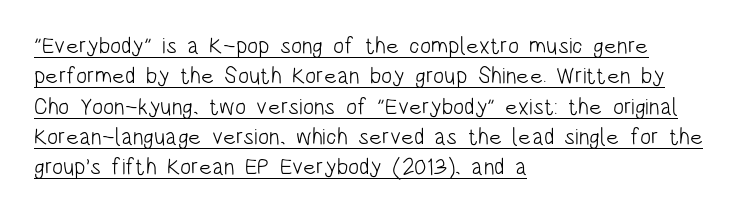
Q: Is the text bold? A: No.
Q: Is the text italic (slanted)? A: No, it is upright.
Q: Is the text underlined? A: Yes.
Q: How is the paragraph aligned? A: Left-aligned.
Q: Is the spacing between letters normal or unusually wide? A: Normal.
Q: Is the spacing between lines tight, normal or loose? A: Normal.
